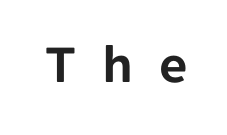
The image shows 55 px sans-serif type, upright; set unusually wide letter spacing (+0.48 em), not underlined; low stroke contrast and a medium x-height.
